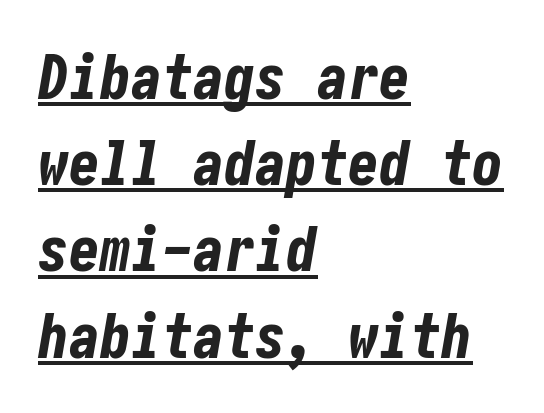
Nobody touched the tracking dial on this one. What's the leading like? Ordinary, nothing unusual. Its strokes are broad and dark, the hallmark of bold type. Yep, that's italic — everything's leaning. The passage shown is underscored from start to finish.
